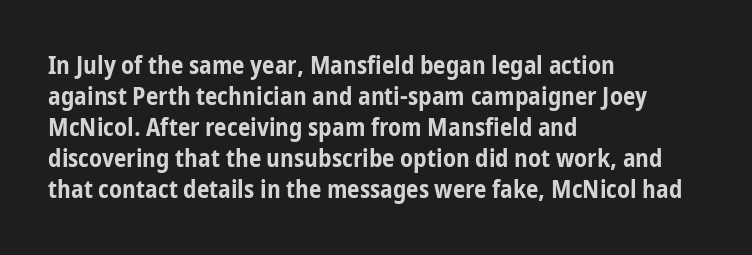
{"italic": "no", "bold": "yes", "underline": "no", "align": "left", "line_spacing_ratio": 1.24, "letter_spacing": "normal", "letter_spacing_em": 0.0, "glyph_px": 25}
